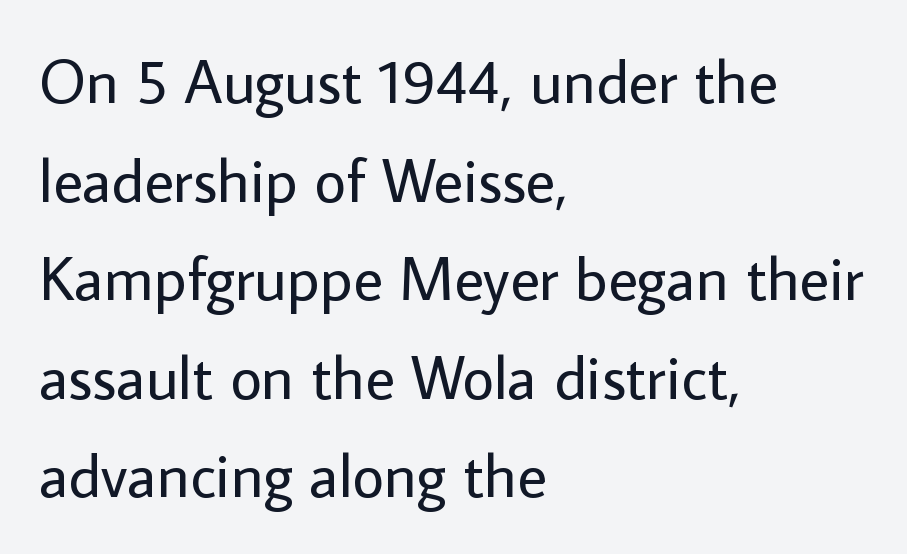
{"serif": "no", "italic": "no", "bold": "no", "weight": "regular", "width": "normal", "stroke_contrast": "low", "x_height": "medium", "monospaced": "no", "underline": "no", "align": "left", "line_spacing": "normal", "line_spacing_ratio": 1.59, "letter_spacing": "normal", "letter_spacing_em": 0.0, "glyph_px": 62}
